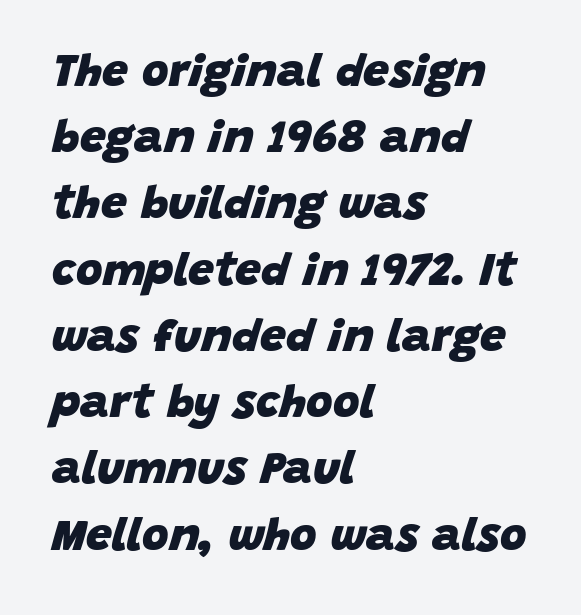
Underline: absent. Honestly, the letter spacing is just normal — you wouldn't notice it. The ragged edge is on the right, which tells us the setting is flush left. Is there much room between lines? A standard amount, neither cramped nor airy.
